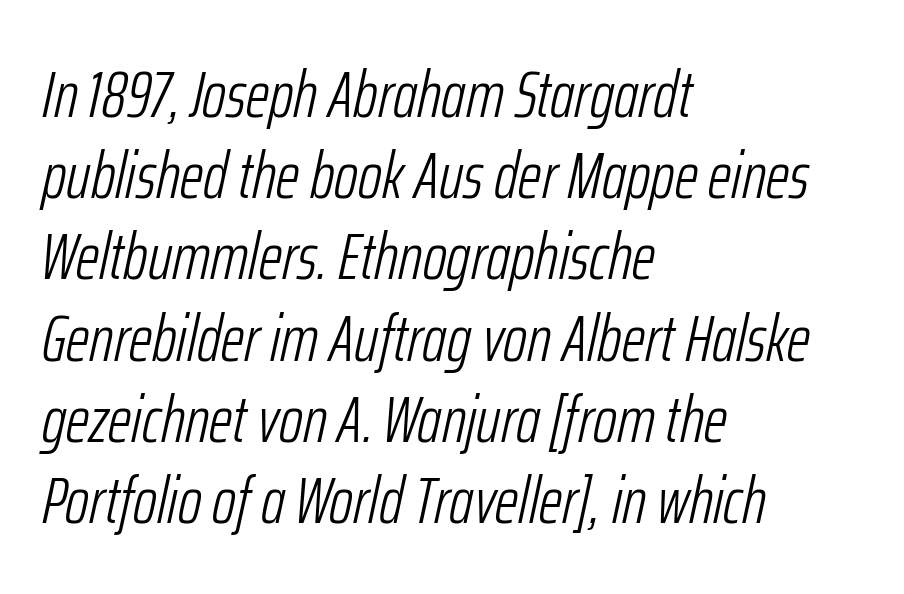
This reads as an unemphasized weight, regular at the heaviest. Caption: multi-line text, flush left, ragged right. Lines of text with bare space underneath. Tracking value appears to be zero — textbook default spacing. Tall strokes in this sample are angled rather than plumb.
